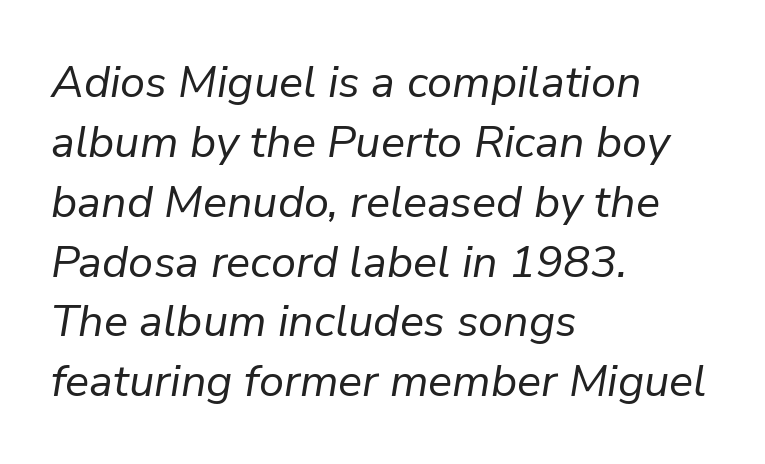
Q: Is the text bold? A: No.
Q: Is the text italic (slanted)? A: Yes, it leans right by about 9 degrees.
Q: Is the text underlined? A: No.
Q: How is the paragraph aligned? A: Left-aligned.
Q: Is the spacing between letters normal or unusually wide? A: Normal.
Q: Is the spacing between lines tight, normal or loose? A: Normal.
Q: Width (condensed, normal, or wide)? A: Normal.
Q: Stroke contrast? A: Low.
Q: x-height? A: Medium.
Q: Monospaced? A: No.
